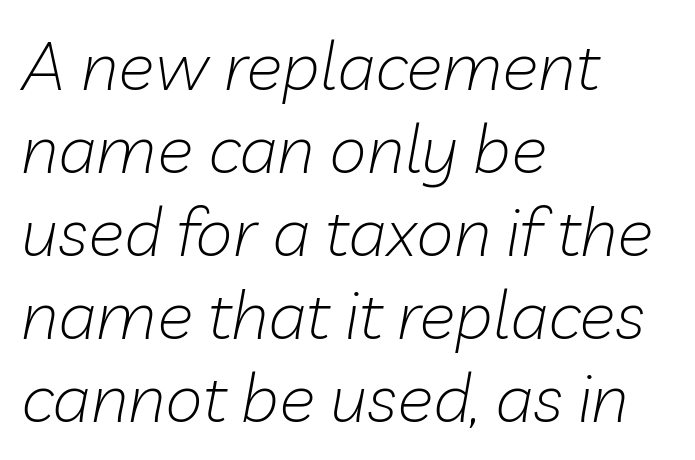
The image shows 68 px light type, italic (leaning right); set left-aligned, line spacing 1.22x, normal letter spacing, not underlined; low stroke contrast and a medium x-height.
